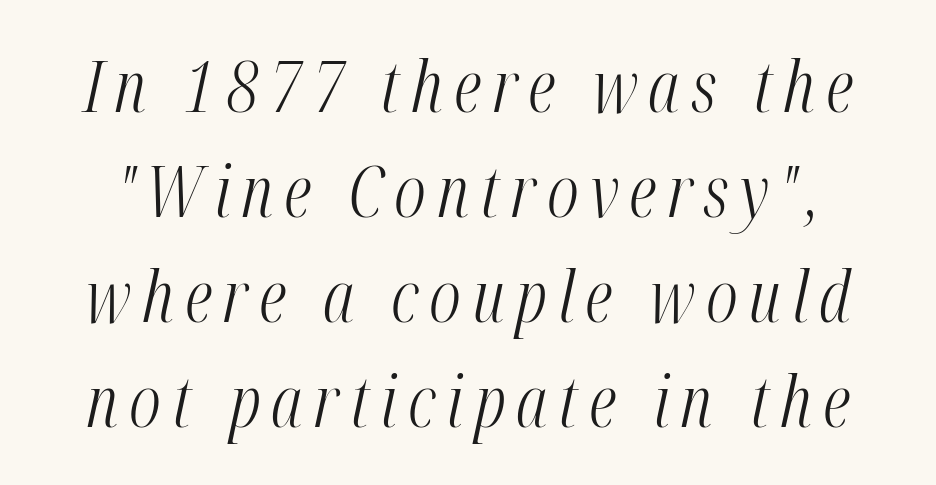
{"italic": "yes", "lean": "right", "slant_degrees": 12, "bold": "no", "weight": "light", "width": "condensed", "stroke_contrast": "medium", "x_height": "medium", "monospaced": "no", "underline": "no", "line_spacing": "normal", "line_spacing_ratio": 1.46, "glyph_px": 72}
